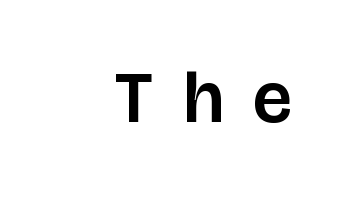
The image shows 72 px sans-serif type, upright; set right-aligned, unusually wide letter spacing (+0.41 em), not underlined; low stroke contrast and a large x-height.
